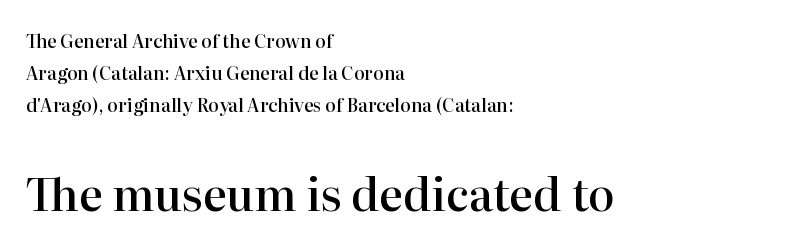
The image shows 45 px semibold serif type, upright; set left-aligned, line spacing 1.78x, normal letter spacing, not underlined; the second (bottom) block is 2.5x larger; high stroke contrast and a medium x-height.
